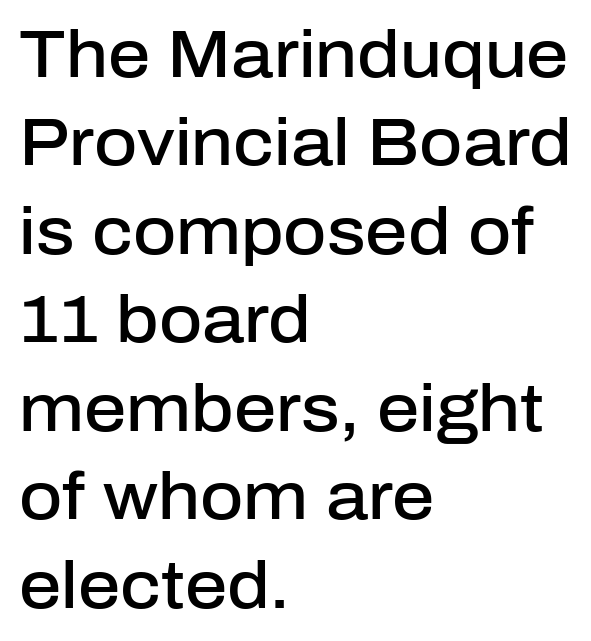
The image shows 66 px semibold sans-serif type, upright; set left-aligned, normal line spacing (1.34x), normal letter spacing, not underlined; low stroke contrast and a medium x-height.
